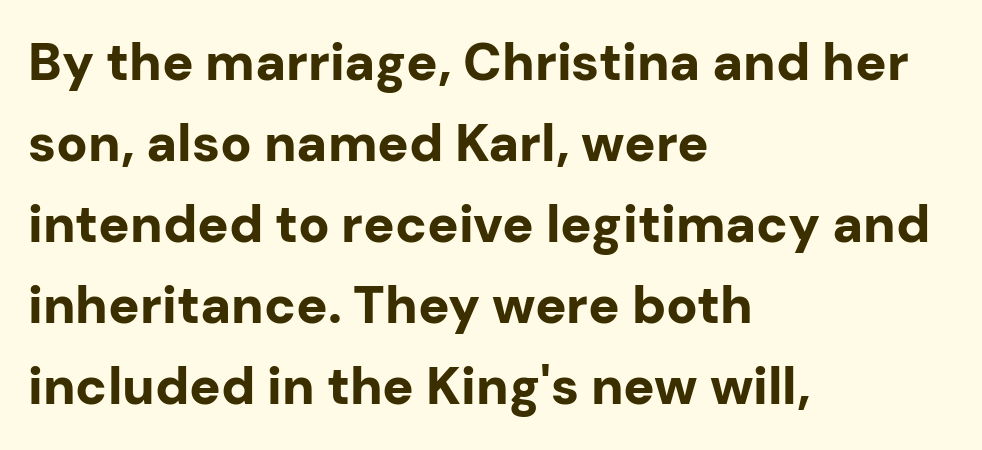
Q: Is the text bold? A: Yes.
Q: Is the text italic (slanted)? A: No, it is upright.
Q: Is the typeface a serif or a sans-serif typeface? A: Sans-serif.
Q: Is the text underlined? A: No.
Q: How is the paragraph aligned? A: Left-aligned.
Q: Is the spacing between letters normal or unusually wide? A: Normal.
Q: Is the spacing between lines tight, normal or loose? A: Normal.
Q: Width (condensed, normal, or wide)? A: Normal.
Q: Stroke contrast? A: Low.
Q: x-height? A: Medium.
Q: Monospaced? A: No.
